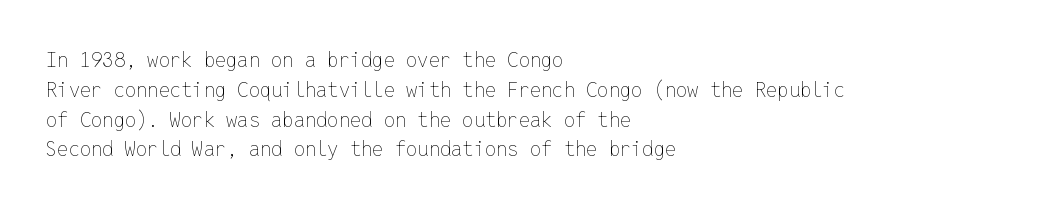
Q: Is the text bold? A: No.
Q: Is the text italic (slanted)? A: No, it is upright.
Q: Is the text underlined? A: No.
Q: How is the paragraph aligned? A: Left-aligned.
Q: Is the spacing between letters normal or unusually wide? A: Normal.
Q: Is the spacing between lines tight, normal or loose? A: Normal.
